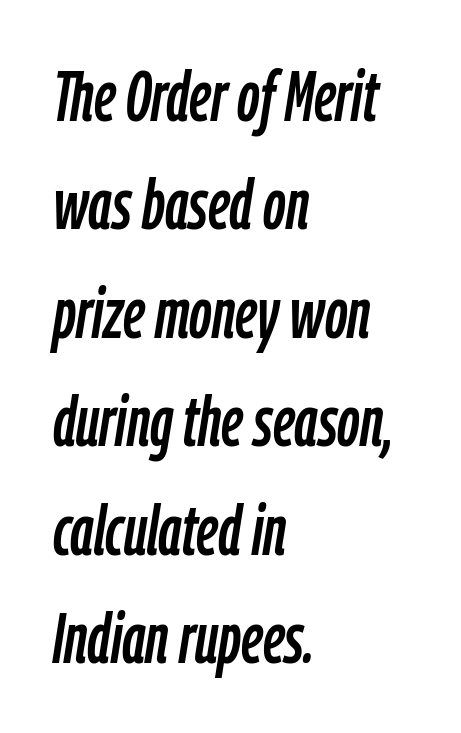
Q: Is the text italic (slanted)? A: Yes, it leans right by about 9 degrees.
Q: Is the text underlined? A: No.
Q: How is the paragraph aligned? A: Left-aligned.
Q: Is the spacing between letters normal or unusually wide? A: Normal.
Q: Is the spacing between lines tight, normal or loose? A: Normal.
Q: Width (condensed, normal, or wide)? A: Condensed.
Q: Stroke contrast? A: Low.
Q: x-height? A: Medium.
Q: Monospaced? A: No.
